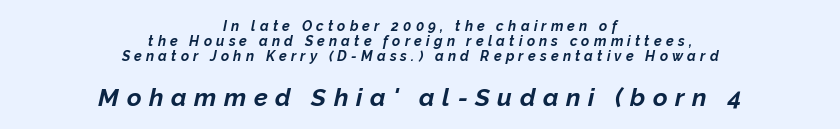
The image shows 25 px bold type, italic (leaning right); set centered, tight line spacing (1.06x), unusually wide letter spacing (+0.3 em), not underlined; the second (bottom) block is 1.79x larger.
